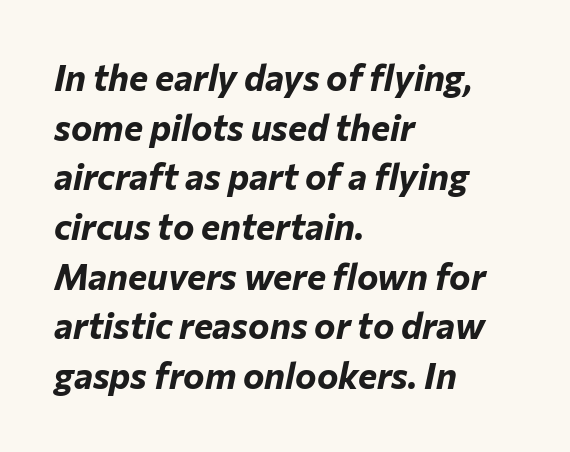
There's an unmistakable incline to the writing here. Inter-character spacing is left at the font's built-in metrics. The words here are not underlined. This is heavy type, rendered in bold. Does the leading feel generous? No, just average.
